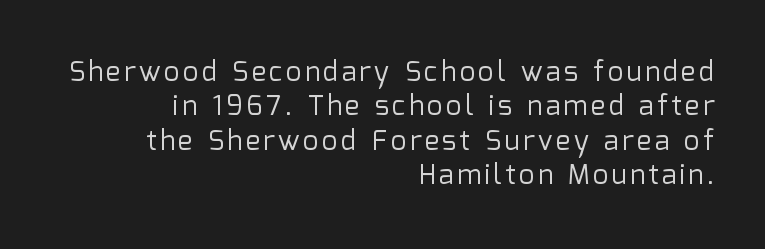
The image shows 27 px text type, upright; set right-aligned, normal line spacing (1.27x), not underlined.
